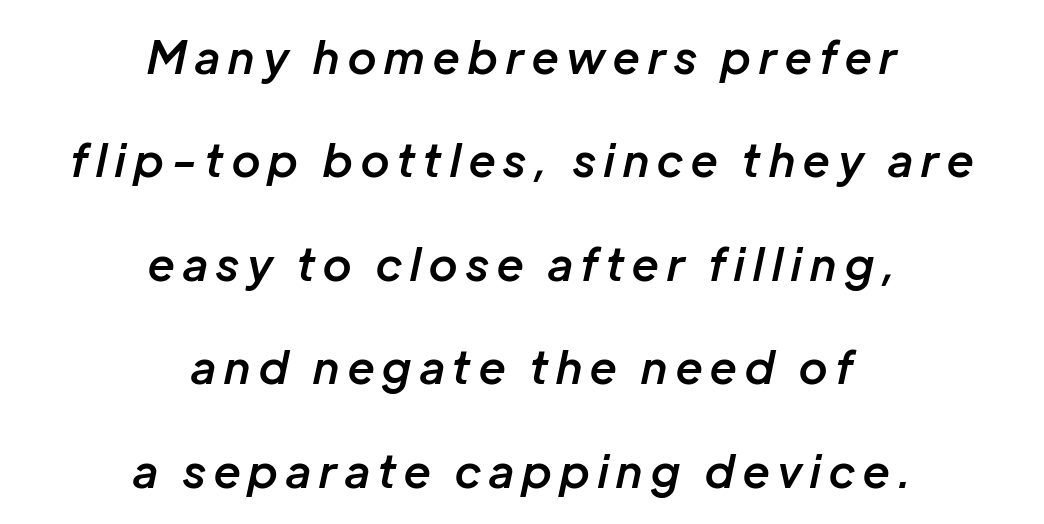
{"italic": "yes", "lean": "right", "slant_degrees": 12, "bold": "semi", "weight": "semibold", "width": "normal", "stroke_contrast": "low", "x_height": "medium", "monospaced": "no", "underline": "no", "align": "center", "line_spacing": "loose", "line_spacing_ratio": 2.3, "glyph_px": 45}
